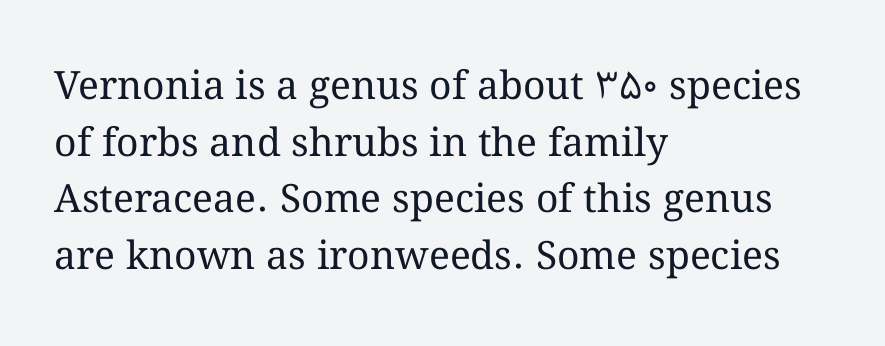
The image shows 39 px regular-weight type, upright; set left-aligned, normal line spacing (1.45x), normal letter spacing, not underlined; medium stroke contrast and a medium x-height.
